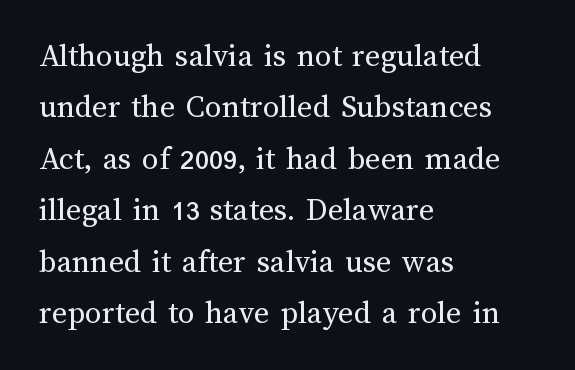
Q: Is the text bold? A: No.
Q: Is the text italic (slanted)? A: No, it is upright.
Q: Is the text underlined? A: No.
Q: How is the paragraph aligned? A: Left-aligned.
Q: Is the spacing between letters normal or unusually wide? A: Normal.
Q: Is the spacing between lines tight, normal or loose? A: Normal.
Q: Width (condensed, normal, or wide)? A: Normal.
Q: Stroke contrast? A: Medium.
Q: x-height? A: Medium.
Q: Monospaced? A: No.
